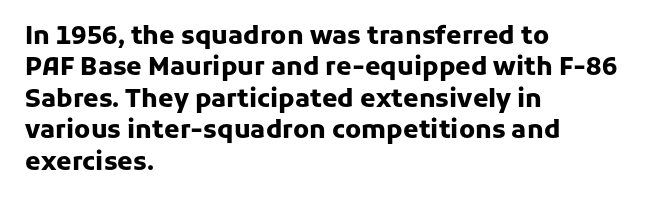
The image shows 25 px bold type, upright; set left-aligned, normal line spacing (1.26x), normal letter spacing, not underlined.
